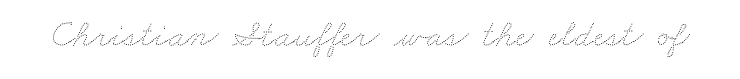
Honestly, the letter spacing is just normal — you wouldn't notice it. The specimen omits any rule beneath the text block's lines. The typesetting does not lean heavy: it is not bold. The passage shown is typed in a proportional face where columns would drift.
